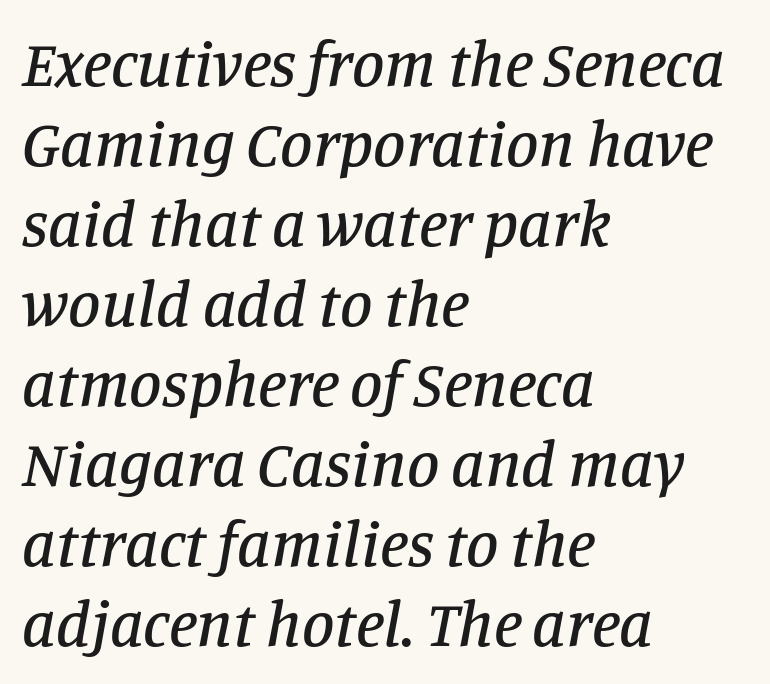
{"serif": "yes", "italic": "yes", "lean": "right", "slant_degrees": 11, "width": "normal", "stroke_contrast": "low", "x_height": "large", "monospaced": "no", "underline": "no", "align": "left", "line_spacing_ratio": 1.23, "letter_spacing": "normal", "letter_spacing_em": 0.0, "glyph_px": 65}
